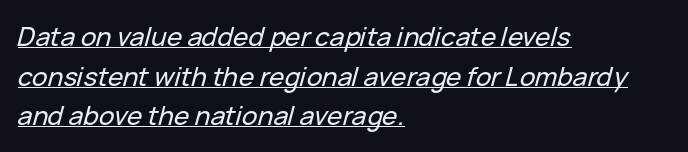
Q: Is the text italic (slanted)? A: Yes, it leans right by about 15 degrees.
Q: Is the text underlined? A: Yes.
Q: How is the paragraph aligned? A: Left-aligned.
Q: Is the spacing between letters normal or unusually wide? A: Normal.
Q: Is the spacing between lines tight, normal or loose? A: Normal.
